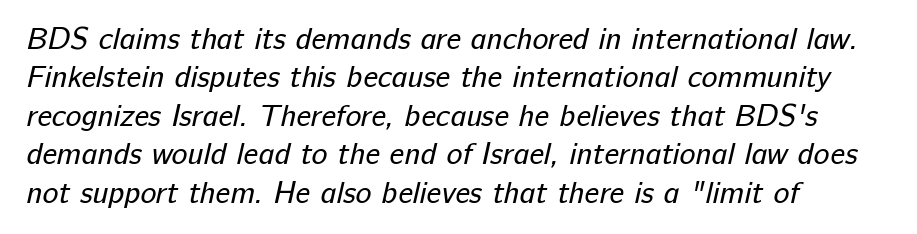
Q: Is the text bold? A: No.
Q: Is the typeface a serif or a sans-serif typeface? A: Sans-serif.
Q: Is the text underlined? A: No.
Q: How is the paragraph aligned? A: Left-aligned.
Q: Is the spacing between letters normal or unusually wide? A: Normal.
Q: Is the spacing between lines tight, normal or loose? A: Normal.
Q: Width (condensed, normal, or wide)? A: Normal.
Q: Stroke contrast? A: Low.
Q: x-height? A: Medium.
Q: Monospaced? A: No.
